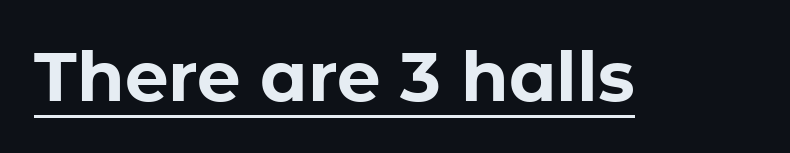
Q: Is the text bold? A: Yes.
Q: Is the text italic (slanted)? A: No, it is upright.
Q: Is the typeface a serif or a sans-serif typeface? A: Sans-serif.
Q: Is the text underlined? A: Yes.
Q: Is the spacing between letters normal or unusually wide? A: Normal.
Q: Width (condensed, normal, or wide)? A: Normal.
Q: Stroke contrast? A: Low.
Q: x-height? A: Medium.
Q: Monospaced? A: No.
